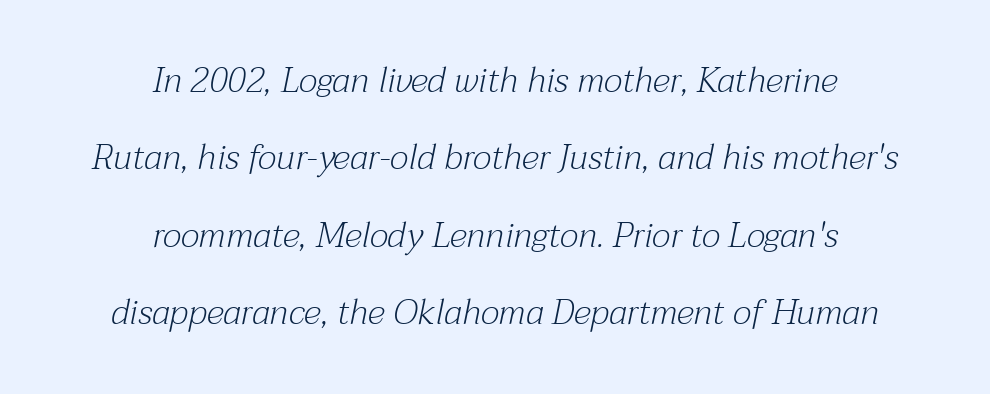
The image shows 35 px light serif type, italic (leaning right); set centered, loose line spacing (2.21x), normal letter spacing, not underlined; medium stroke contrast and a medium x-height.
